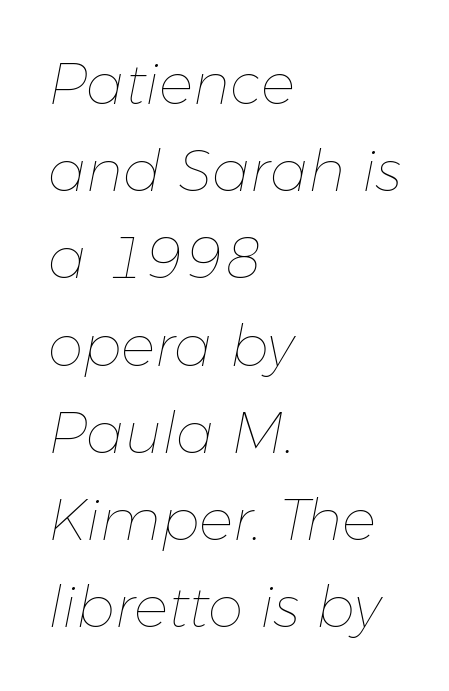
What stands out about the letter spacing? Nothing — it is the standard amount. The font is comparable to plain body text, perhaps lighter. The passage shown is typed in a proportional face where columns would drift. Normally led — the rows are evenly, conventionally spaced.
